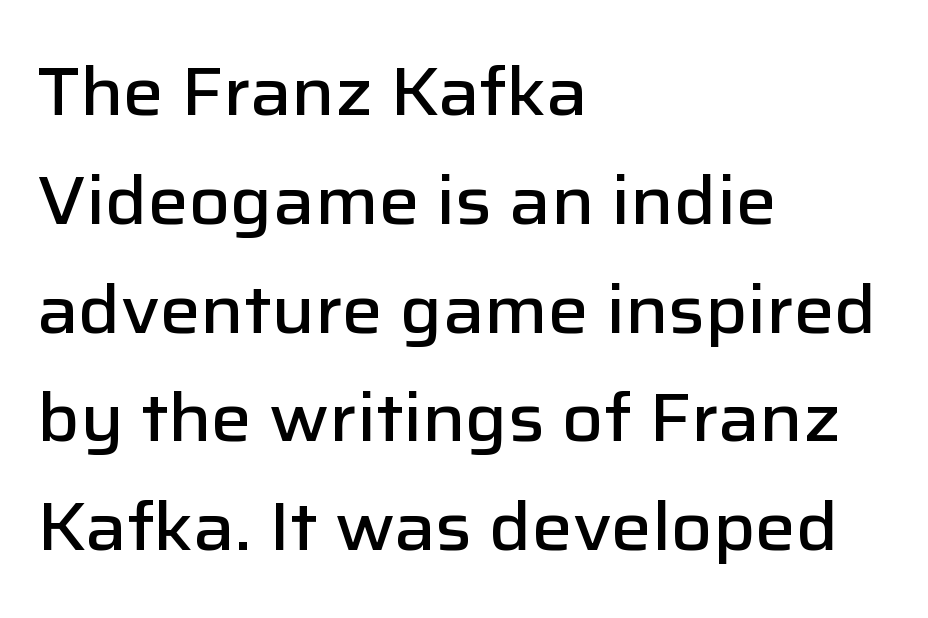
Q: Is the text bold? A: Semi-bold.
Q: Is the text italic (slanted)? A: No, it is upright.
Q: Is the typeface a serif or a sans-serif typeface? A: Sans-serif.
Q: Is the text underlined? A: No.
Q: How is the paragraph aligned? A: Left-aligned.
Q: Is the spacing between letters normal or unusually wide? A: Normal.
Q: Is the spacing between lines tight, normal or loose? A: Normal.
Q: Width (condensed, normal, or wide)? A: Normal.
Q: Stroke contrast? A: Low.
Q: x-height? A: Medium.
Q: Monospaced? A: No.
